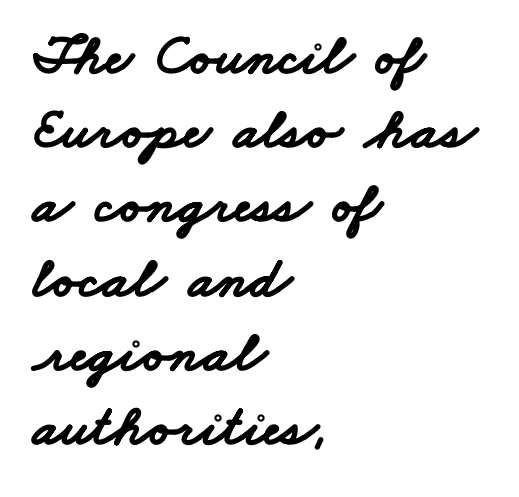
The image shows 58 px bold, wide sans-serif type; set left-aligned, normal line spacing (1.28x), normal letter spacing, not underlined; low stroke contrast and a small x-height.
